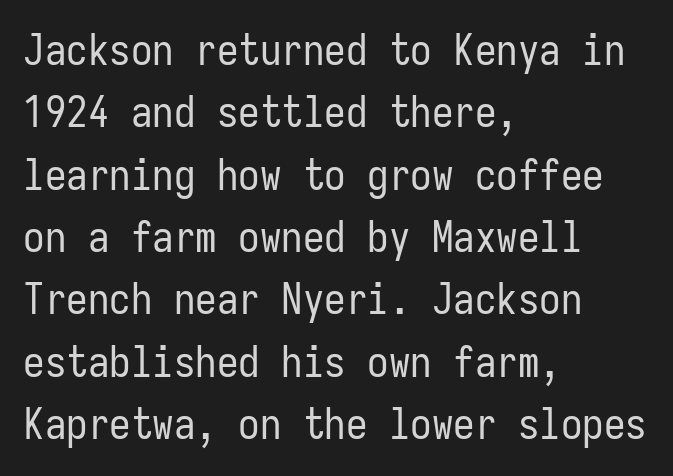
Does the type have serifs? No, each stem ends abruptly. Looks like terminal output: every glyph gets an equal slot. This is not heavy type; no bold has been used. This rendering features lettering with no underline. A typesetter would mark this as roman, not italic. Typeset ragged right — the left edge is the straight one.
